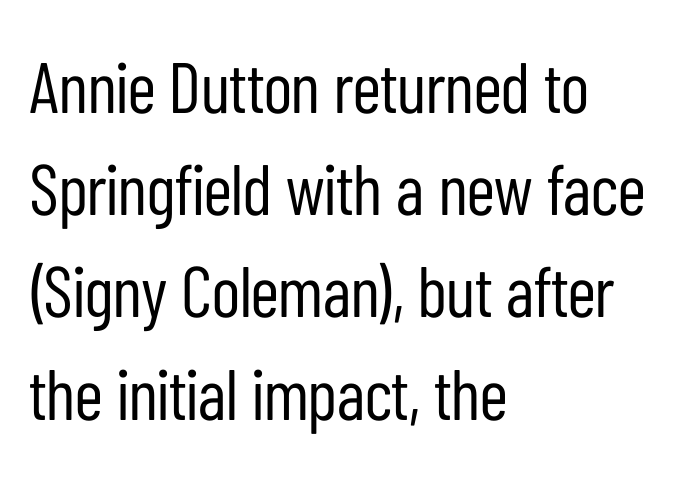
Compared with typical body copy, the letter spacing here is the same. The weight tops out at a normal text grade. A roman cut, with each character standing at attention. Are there feet on the stems? There aren't — it's a sans. You could not count columns in this text — the font is proportionally spaced. The foot of each line stays bare and open.
